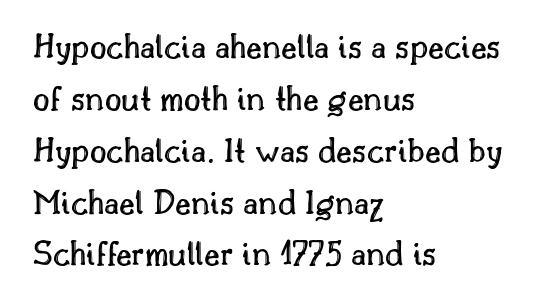
The image shows 36 px text type, upright; set left-aligned, normal line spacing (1.44x), normal letter spacing, not underlined; a small x-height.
